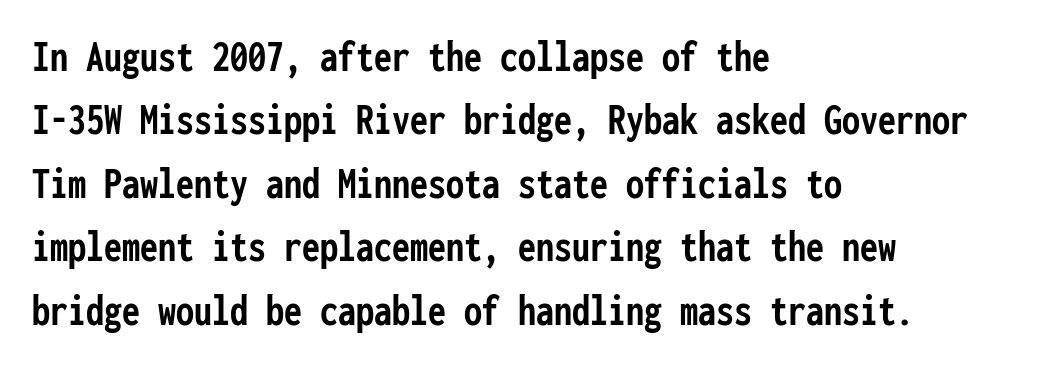
{"serif": "no", "italic": "no", "bold": "yes", "weight": "semibold", "width": "condensed", "stroke_contrast": "low", "x_height": "medium", "monospaced": "yes", "underline": "no", "align": "left", "line_spacing": "normal", "line_spacing_ratio": 1.41, "letter_spacing": "normal", "letter_spacing_em": 0.0, "glyph_px": 45}
